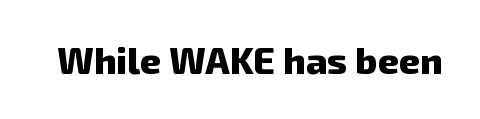
The image shows 37 px heavy sans-serif type; set normal letter spacing, not underlined; low stroke contrast and a medium x-height.
